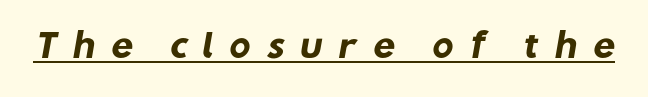
Q: Is the text bold? A: Yes.
Q: Is the typeface a serif or a sans-serif typeface? A: Sans-serif.
Q: Is the text underlined? A: Yes.
Q: Is the spacing between letters normal or unusually wide? A: Unusually wide.
Q: Width (condensed, normal, or wide)? A: Normal.
Q: Stroke contrast? A: Low.
Q: x-height? A: Medium.
Q: Monospaced? A: No.
